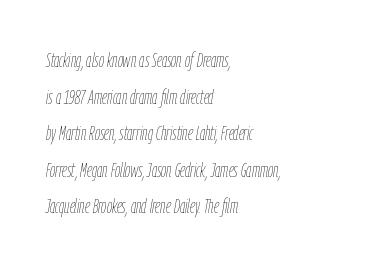
The image shows 21 px text type, italic (leaning right); set left-aligned, line spacing 1.74x, normal letter spacing, not underlined.
